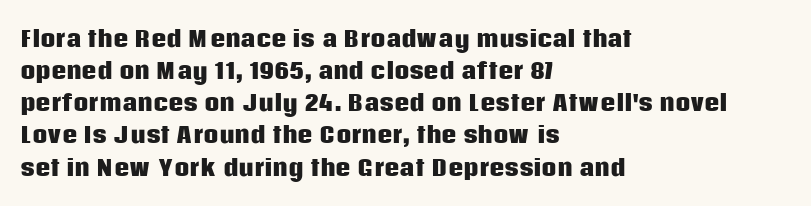
The image shows 21 px bold type, upright; set left-aligned, normal line spacing (1.53x), normal letter spacing, not underlined.
